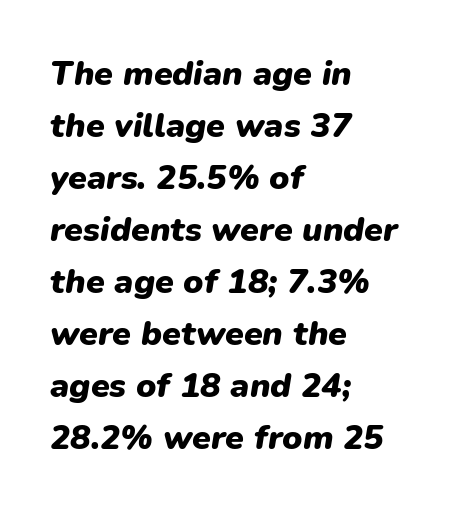
{"italic": "yes", "lean": "right", "slant_degrees": 9, "bold": "yes", "weight": "heavy", "width": "normal", "stroke_contrast": "low", "x_height": "medium", "monospaced": "no", "underline": "no", "align": "left", "line_spacing": "normal", "line_spacing_ratio": 1.53, "letter_spacing": "normal", "letter_spacing_em": 0.0, "glyph_px": 34}
